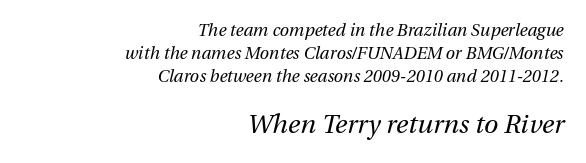
{"italic": "yes", "lean": "right", "slant_degrees": 13, "bold": "no", "underline": "no", "align": "right", "line_spacing": "normal", "line_spacing_ratio": 1.35, "letter_spacing": "normal", "letter_spacing_em": 0.0, "larger_block": "second", "size_ratio": 1.53, "glyph_px": 26}
